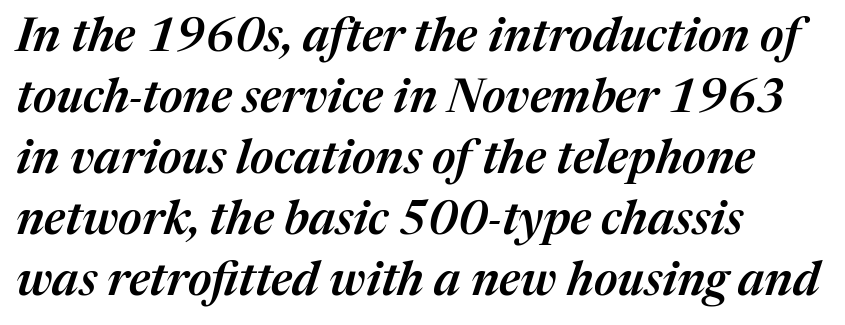
The image shows 47 px semibold type, italic (leaning right); set left-aligned, normal line spacing (1.3x), normal letter spacing, not underlined; medium stroke contrast and a medium x-height.
